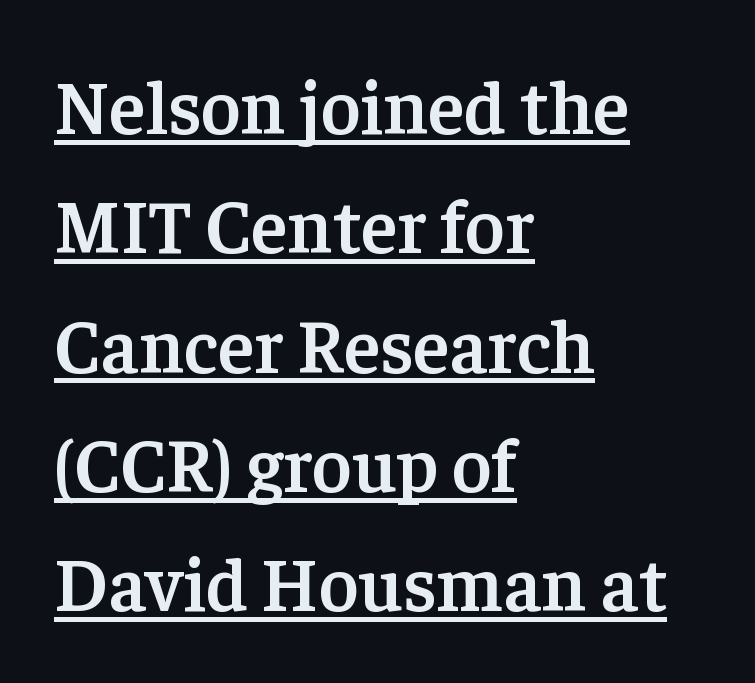
Q: Is the text bold? A: Semi-bold.
Q: Is the text italic (slanted)? A: No, it is upright.
Q: Is the typeface a serif or a sans-serif typeface? A: Serif.
Q: Is the text underlined? A: Yes.
Q: How is the paragraph aligned? A: Left-aligned.
Q: Is the spacing between letters normal or unusually wide? A: Normal.
Q: Is the spacing between lines tight, normal or loose? A: Normal.
Q: Width (condensed, normal, or wide)? A: Normal.
Q: Stroke contrast? A: Low.
Q: x-height? A: Medium.
Q: Monospaced? A: No.
